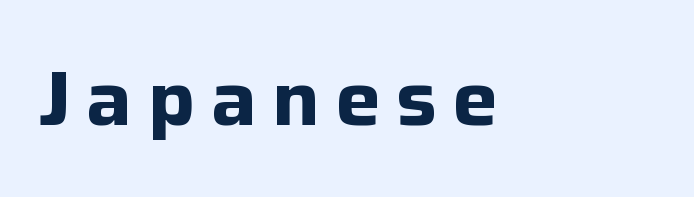
{"serif": "no", "italic": "no", "bold": "yes", "weight": "bold", "width": "normal", "stroke_contrast": "low", "x_height": "medium", "monospaced": "no", "underline": "no", "align": "left", "letter_spacing": "wide", "letter_spacing_em": 0.2, "glyph_px": 76}
